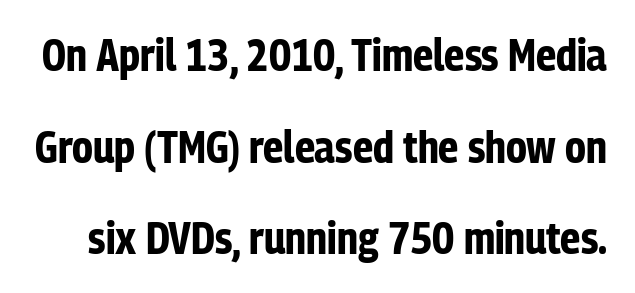
The image shows 44 px bold, condensed sans-serif type, upright; set loose line spacing (2.08x), normal letter spacing, not underlined; low stroke contrast and a medium x-height.
